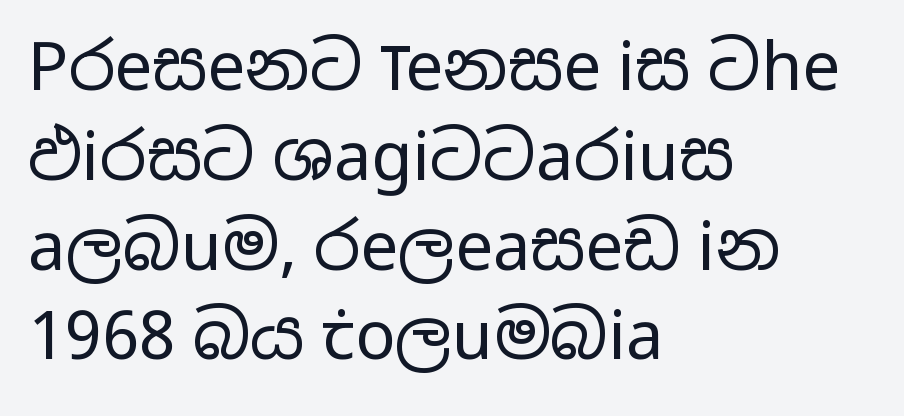
Compared with a centered layout, this one pins lines to the left instead. Compared with a typical body face, this is equally light or lighter still. Plain, unruled lines of type. Tracking value appears to be zero — textbook default spacing. The font's upright variant was chosen for this text. The text was rendered using a sans face with plain stroke endings.
